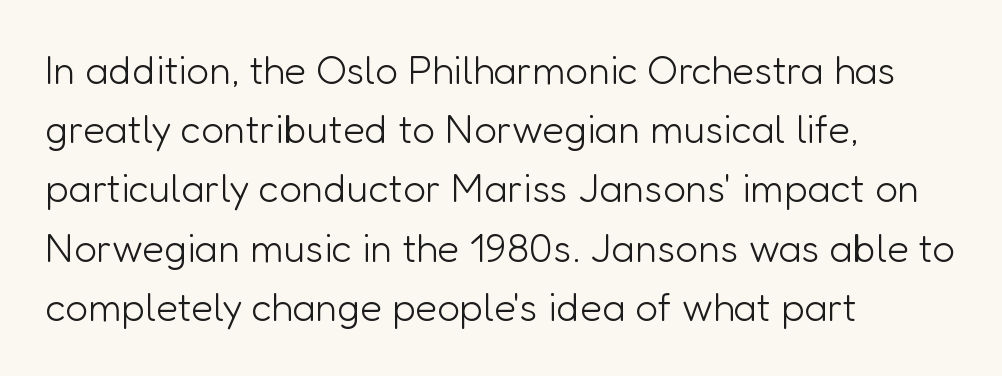
Q: Is the text bold? A: No.
Q: Is the text italic (slanted)? A: No, it is upright.
Q: Is the typeface a serif or a sans-serif typeface? A: Sans-serif.
Q: Is the text underlined? A: No.
Q: How is the paragraph aligned? A: Left-aligned.
Q: Is the spacing between letters normal or unusually wide? A: Normal.
Q: Is the spacing between lines tight, normal or loose? A: Normal.
Q: Width (condensed, normal, or wide)? A: Normal.
Q: Stroke contrast? A: Low.
Q: x-height? A: Medium.
Q: Monospaced? A: No.
